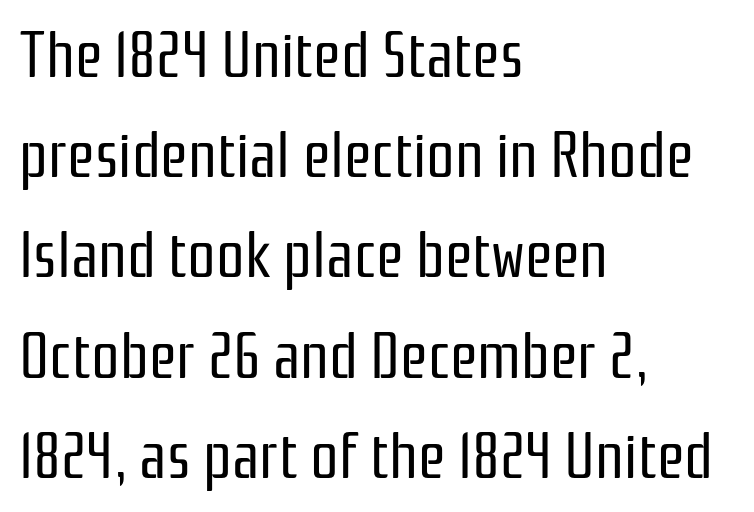
The compositor pushed each line to the left boundary. Is there much room between lines? A standard amount, neither cramped nor airy. The line texture is even and compact thanks to regular tracking. A typesetter would call this proportional, since set widths differ per character.
